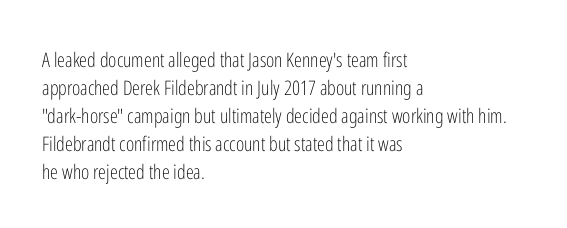
A roman cut, with each character standing at attention. Compared with a centered layout, this one pins lines to the left instead. Evenly set lines give the paragraph a standard silhouette. Heft: none added — not bold. The baseline area is clear.
